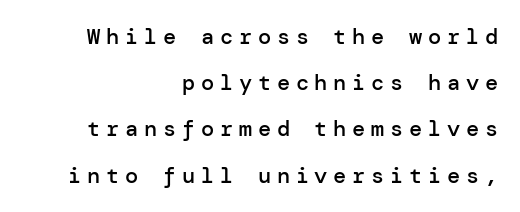
{"italic": "no", "bold": "semi", "underline": "no", "align": "right", "line_spacing": "loose", "line_spacing_ratio": 2.1, "letter_spacing": "wide", "letter_spacing_em": 0.26, "glyph_px": 22}
